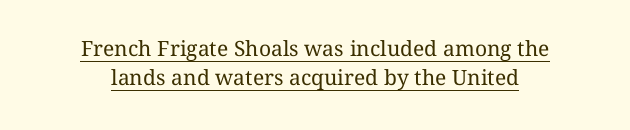
The image shows 21 px text type, upright; set centered, normal line spacing (1.4x), normal letter spacing, underlined.
